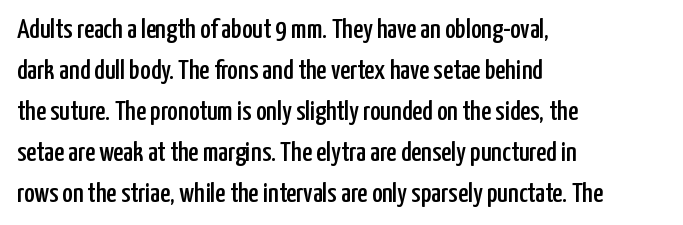
Short note: letters normally spaced. Notice how the stems are strictly vertical — no italics here. Alignment: flush left. Quick note: underline off. A typesetter would call this proportional, since set widths differ per character. A sans-serif font was chosen for this passage.
